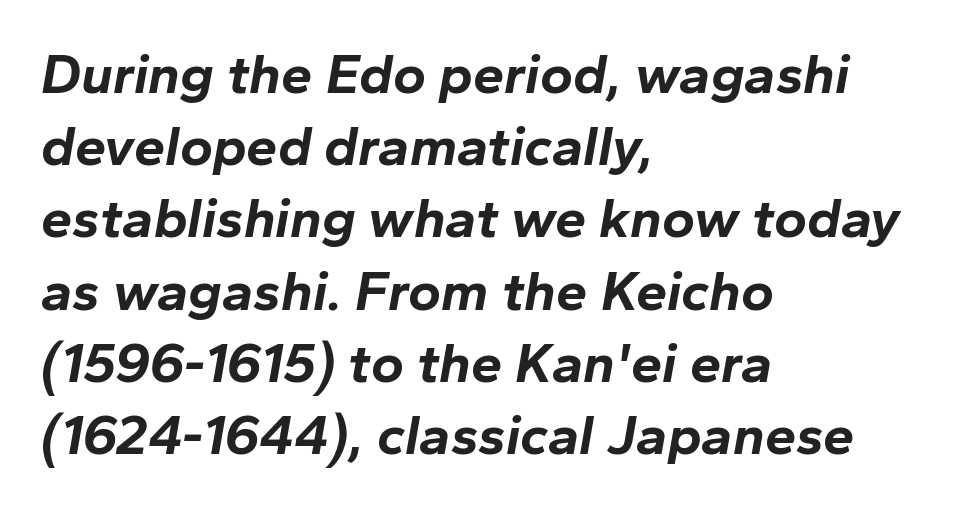
Looks like regular typesetting: each glyph gets only the width it needs. The lines sit at an ordinary, default distance from one another. The passage shown leans; its letterforms are oblique. One-word summary of the alignment: left. No extra tracking has been applied to these lines. Lines of text with bare space underneath.
